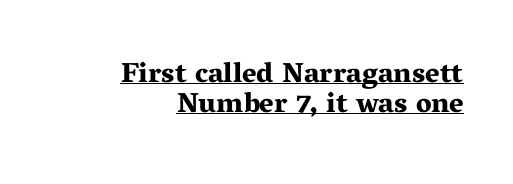
Are there feet on the stems? There are — it's a serif. Summary of vertical rhythm: compact, with narrow interline spacing. A typographer would call this underscored text. What weight is shown? A full bold with thick strokes.
